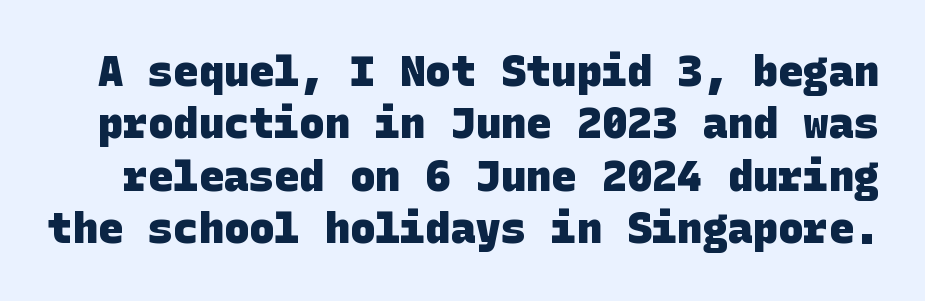
Q: Is the text bold? A: Yes.
Q: Is the typeface a serif or a sans-serif typeface? A: Sans-serif.
Q: Is the text underlined? A: No.
Q: Is the spacing between letters normal or unusually wide? A: Normal.
Q: Is the spacing between lines tight, normal or loose? A: Normal.
Q: Width (condensed, normal, or wide)? A: Normal.
Q: Stroke contrast? A: Low.
Q: x-height? A: Large.
